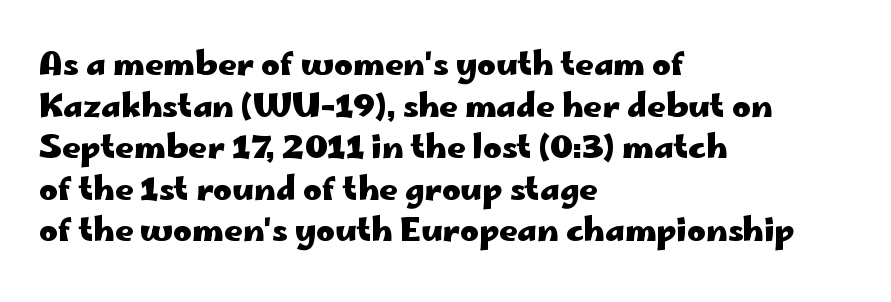
Is the block centered? No — it sits flush against the left margin. Reading down the column, the eye jumps a familiar distance to each next line. Is there any slant? The stems are plumb. The passage shown is emphatically bold. Tracking here is standard; glyphs follow each other at the usual distance. Do the characters align in a grid? No, the font is proportional.
